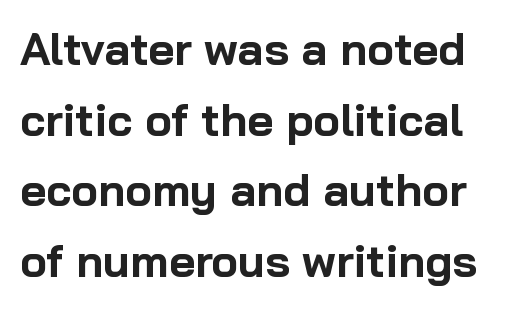
Q: Is the text bold? A: Yes.
Q: Is the text italic (slanted)? A: No, it is upright.
Q: Is the typeface a serif or a sans-serif typeface? A: Sans-serif.
Q: Is the text underlined? A: No.
Q: Is the spacing between letters normal or unusually wide? A: Normal.
Q: Is the spacing between lines tight, normal or loose? A: Normal.
Q: Width (condensed, normal, or wide)? A: Normal.
Q: Stroke contrast? A: Low.
Q: x-height? A: Medium.
Q: Monospaced? A: No.
